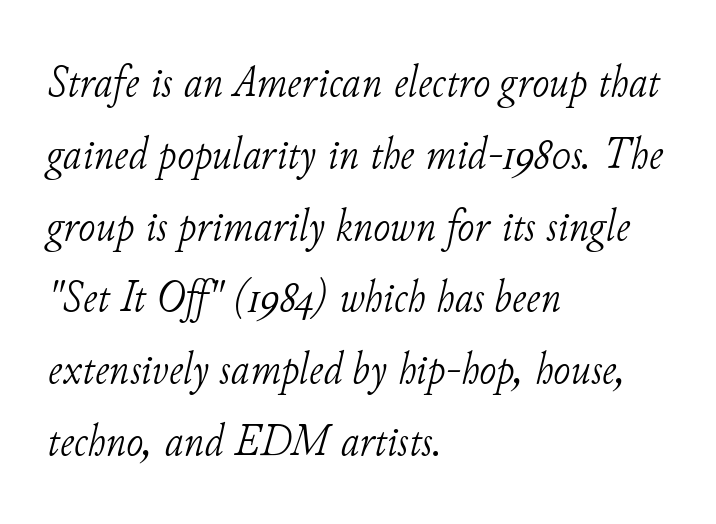
Q: Is the text bold? A: No.
Q: Is the text italic (slanted)? A: Yes, it leans right by about 11 degrees.
Q: Is the typeface a serif or a sans-serif typeface? A: Serif.
Q: Is the text underlined? A: No.
Q: How is the paragraph aligned? A: Left-aligned.
Q: Is the spacing between letters normal or unusually wide? A: Normal.
Q: Is the spacing between lines tight, normal or loose? A: Normal.
Q: Width (condensed, normal, or wide)? A: Normal.
Q: Stroke contrast? A: Low.
Q: x-height? A: Small.
Q: Monospaced? A: No.
